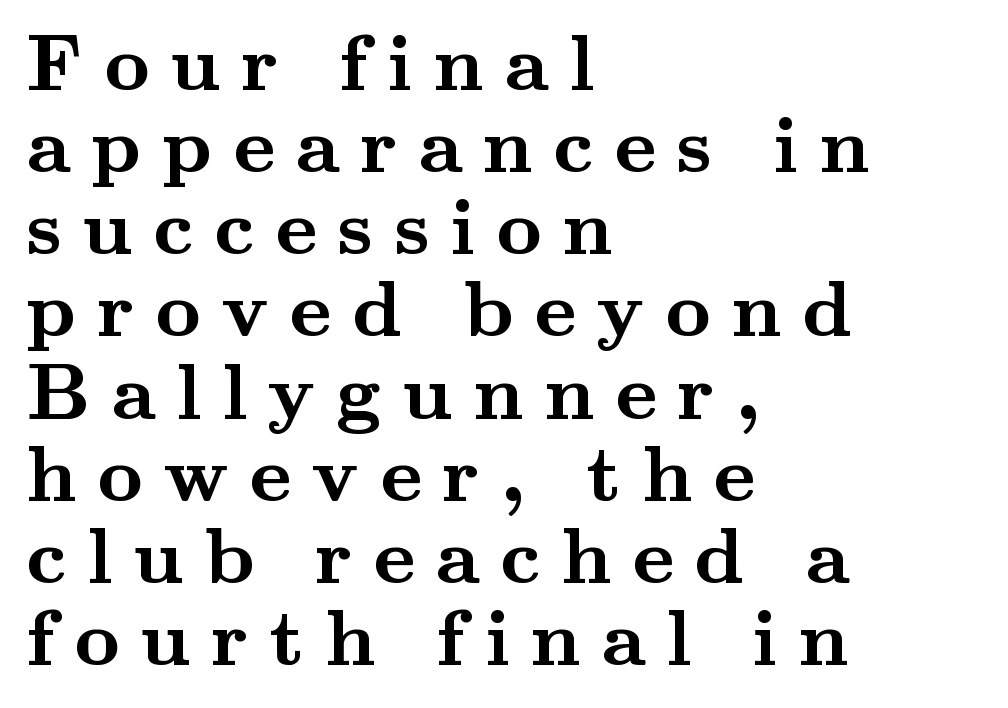
Q: Is the text bold? A: Yes.
Q: Is the text italic (slanted)? A: No, it is upright.
Q: Is the typeface a serif or a sans-serif typeface? A: Serif.
Q: Is the text underlined? A: No.
Q: How is the paragraph aligned? A: Left-aligned.
Q: Is the spacing between letters normal or unusually wide? A: Unusually wide.
Q: Is the spacing between lines tight, normal or loose? A: Tight.
Q: Width (condensed, normal, or wide)? A: Wide.
Q: Stroke contrast? A: Medium.
Q: x-height? A: Small.
Q: Monospaced? A: No.
